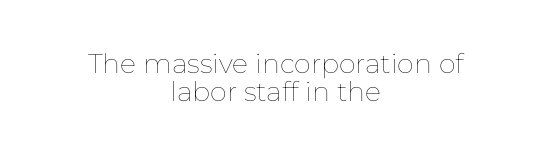
The image shows 27 px text type, upright; set centered, tight line spacing (1.03x), normal letter spacing, not underlined.
